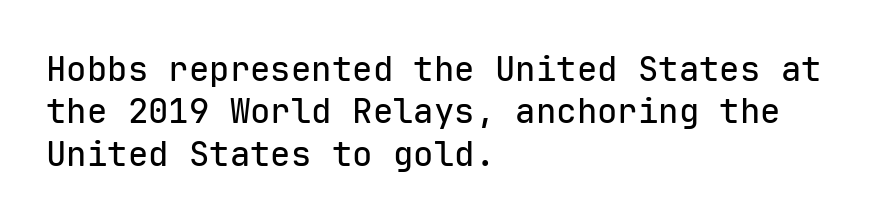
The image shows 34 px sans-serif type, upright, monospaced; set left-aligned, normal line spacing (1.25x), normal letter spacing, not underlined; low stroke contrast and a medium x-height.
